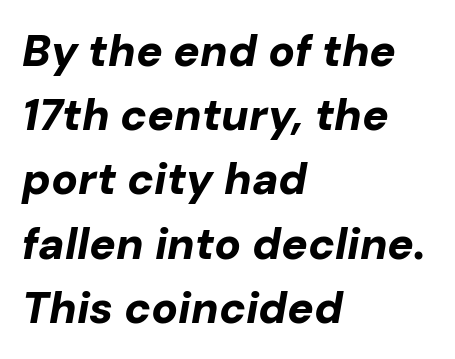
{"italic": "yes", "lean": "right", "slant_degrees": 10, "bold": "yes", "weight": "bold", "width": "normal", "stroke_contrast": "low", "x_height": "medium", "monospaced": "no", "underline": "no", "align": "left", "line_spacing": "normal", "line_spacing_ratio": 1.46, "letter_spacing": "normal", "letter_spacing_em": 0.0, "glyph_px": 44}
